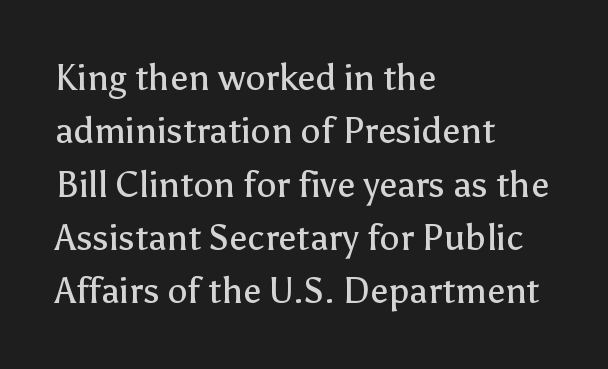
{"serif": "no", "italic": "no", "bold": "no", "weight": "regular", "width": "normal", "stroke_contrast": "low", "x_height": "medium", "monospaced": "no", "underline": "no", "align": "left", "line_spacing": "normal", "line_spacing_ratio": 1.48, "letter_spacing": "normal", "letter_spacing_em": 0.0, "glyph_px": 36}
